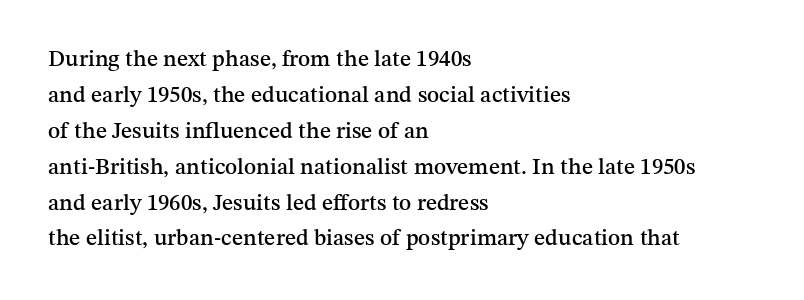
The image shows 23 px text type, upright; set left-aligned, normal line spacing (1.56x), normal letter spacing, not underlined.
